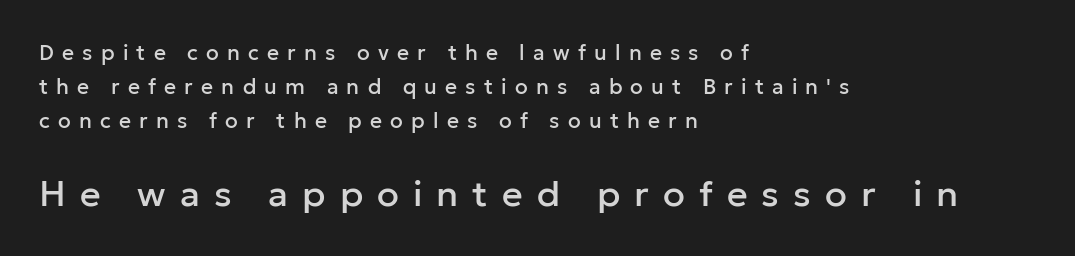
The image shows 36 px sans-serif type, upright; set left-aligned, normal line spacing (1.63x), unusually wide letter spacing (+0.39 em), not underlined; the second (bottom) block is 1.71x larger; low stroke contrast and a medium x-height.
